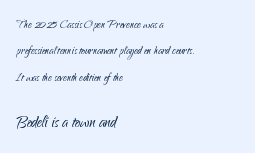
Q: Is the text bold? A: No.
Q: Is the text italic (slanted)? A: Yes.
Q: Is the text underlined? A: No.
Q: How is the paragraph aligned? A: Left-aligned.
Q: Is the spacing between letters normal or unusually wide? A: Normal.
Q: Which block of text is set in a larger size, the first (top) or the second (bottom)? A: The second (bottom) one.
